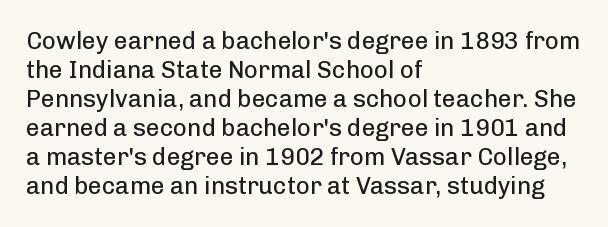
Q: Is the text bold? A: No.
Q: Is the text italic (slanted)? A: No, it is upright.
Q: Is the text underlined? A: No.
Q: How is the paragraph aligned? A: Left-aligned.
Q: Is the spacing between letters normal or unusually wide? A: Normal.
